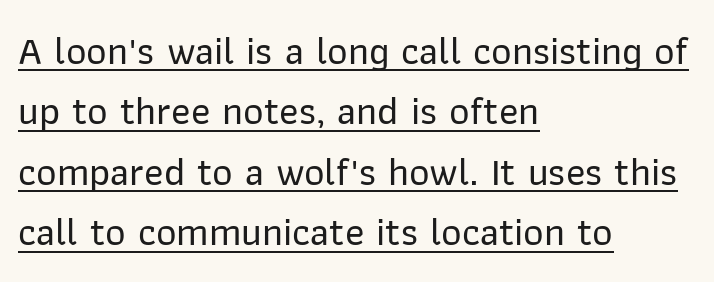
Character widths vary here, with narrow letters taking less room than wide ones. The lettering is marked with a stroke running underneath it. Horizontal bands of white between lines are of average thickness. Each line starts at the same left margin while the right side varies. A typesetter would mark this as roman, not italic.
